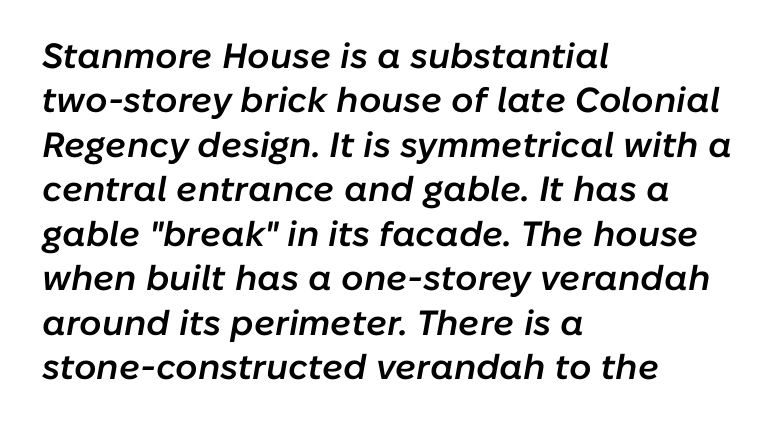
{"italic": "yes", "lean": "right", "slant_degrees": 10, "bold": "semi", "weight": "semibold", "width": "normal", "stroke_contrast": "low", "x_height": "medium", "monospaced": "no", "underline": "no", "align": "left", "line_spacing": "normal", "line_spacing_ratio": 1.27, "letter_spacing": "normal", "letter_spacing_em": 0.0, "glyph_px": 35}
